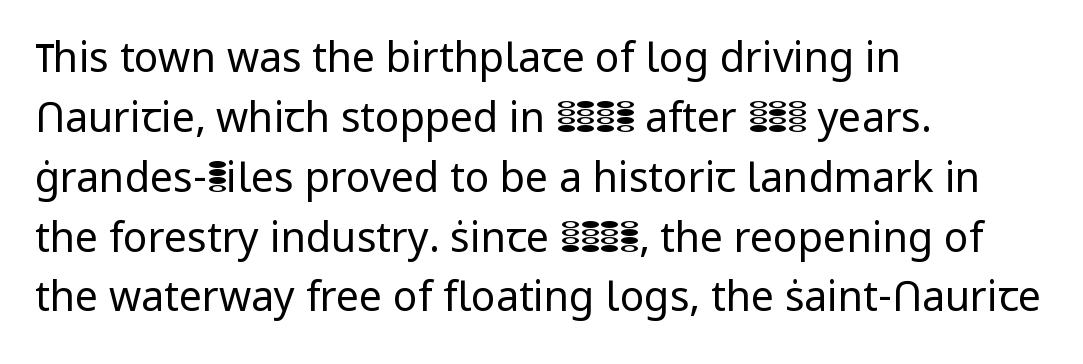
Q: Is the text bold? A: No.
Q: Is the text italic (slanted)? A: No, it is upright.
Q: Is the typeface a serif or a sans-serif typeface? A: Sans-serif.
Q: Is the text underlined? A: No.
Q: How is the paragraph aligned? A: Left-aligned.
Q: Is the spacing between letters normal or unusually wide? A: Normal.
Q: Is the spacing between lines tight, normal or loose? A: Normal.
Q: Width (condensed, normal, or wide)? A: Normal.
Q: Stroke contrast? A: Low.
Q: x-height? A: Medium.
Q: Monospaced? A: No.
